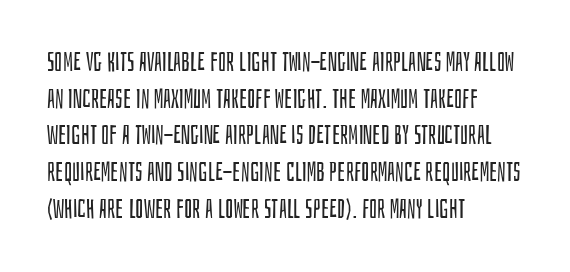
{"italic": "no", "bold": "no", "underline": "no", "align": "left", "line_spacing": "normal", "line_spacing_ratio": 1.41, "letter_spacing": "normal", "letter_spacing_em": 0.0, "glyph_px": 26}
